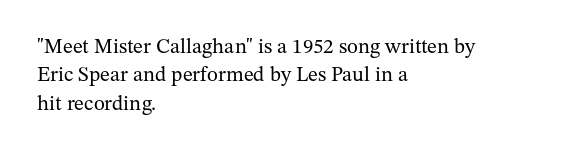
The image shows 21 px text type, upright; set left-aligned, normal line spacing (1.35x), normal letter spacing, not underlined.
